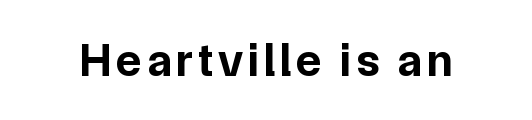
This is heavy type, rendered in bold. Varying glyph widths throughout — classic text-font behaviour. These lines were composed using upright roman letters. Serifs: no, the terminals of the letterforms are clean. A bare baseline throughout the passage.
